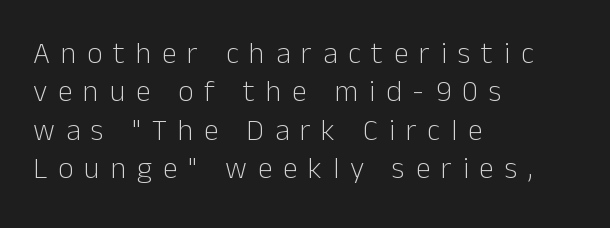
{"serif": "no", "italic": "no", "bold": "no", "weight": "light", "width": "normal", "stroke_contrast": "low", "x_height": "medium", "monospaced": "no", "underline": "no", "align": "left", "line_spacing": "normal", "line_spacing_ratio": 1.28, "letter_spacing": "wide", "letter_spacing_em": 0.36, "glyph_px": 30}
